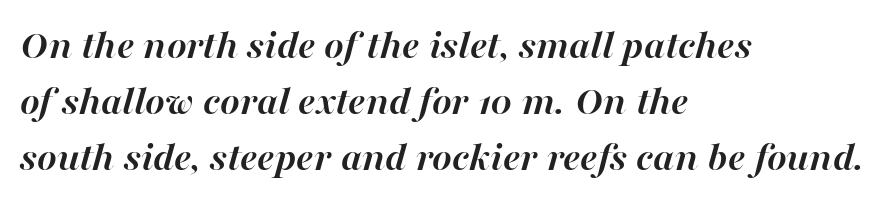
{"italic": "yes", "lean": "right", "slant_degrees": 16, "bold": "yes", "weight": "semibold", "width": "normal", "stroke_contrast": "high", "x_height": "medium", "monospaced": "no", "underline": "no", "align": "left", "line_spacing": "normal", "line_spacing_ratio": 1.33, "letter_spacing": "normal", "letter_spacing_em": 0.0, "glyph_px": 42}
